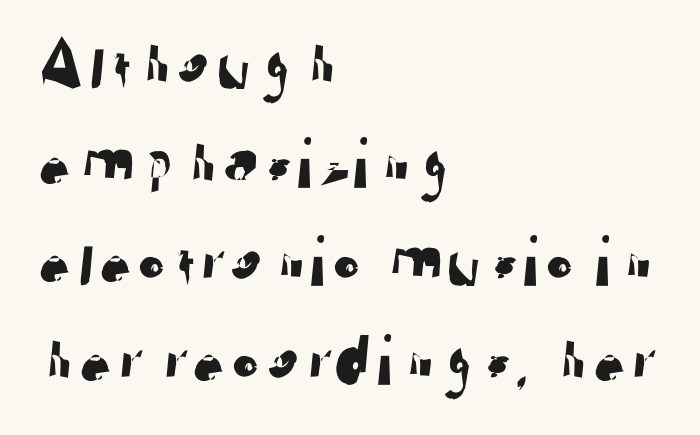
The image shows 72 px sans-serif type; set left-aligned, normal line spacing (1.37x), normal letter spacing, not underlined; low stroke contrast and a medium x-height.
